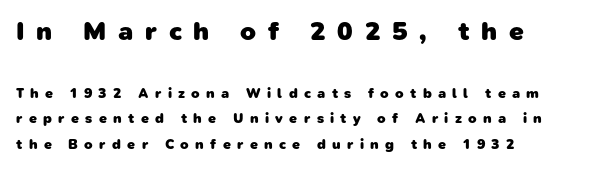
{"bold": "yes", "underline": "no", "align": "left", "line_spacing_ratio": 1.84, "letter_spacing": "wide", "letter_spacing_em": 0.45, "larger_block": "first", "size_ratio": 1.86, "glyph_px": 26}
